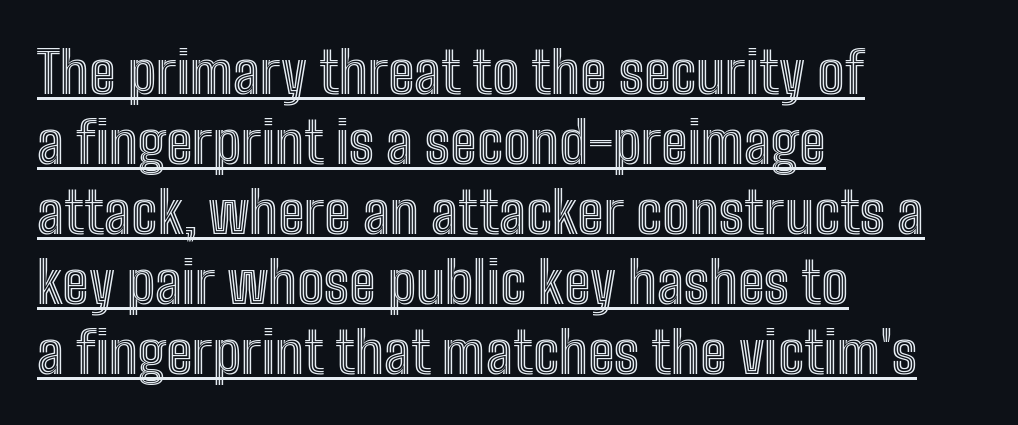
{"italic": "no", "width": "condensed", "x_height": "medium", "monospaced": "no", "underline": "yes", "align": "left", "line_spacing_ratio": 1.23, "letter_spacing": "normal", "letter_spacing_em": 0.0, "glyph_px": 57}
